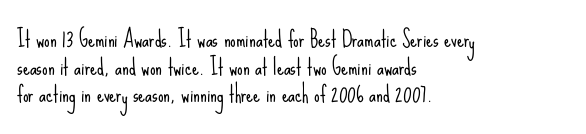
Q: Is the text bold? A: No.
Q: Is the text italic (slanted)? A: No, it is upright.
Q: Is the text underlined? A: No.
Q: How is the paragraph aligned? A: Left-aligned.
Q: Is the spacing between letters normal or unusually wide? A: Normal.
Q: Is the spacing between lines tight, normal or loose? A: Normal.
